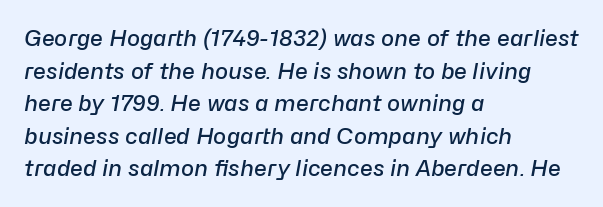
Q: Is the text bold? A: Semi-bold.
Q: Is the text italic (slanted)? A: Yes, it leans right by about 10 degrees.
Q: Is the text underlined? A: No.
Q: How is the paragraph aligned? A: Left-aligned.
Q: Is the spacing between letters normal or unusually wide? A: Normal.
Q: Is the spacing between lines tight, normal or loose? A: Normal.
